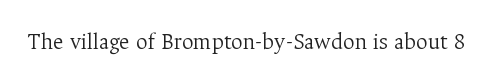
The type is set solid horizontally, with unmodified tracking. Words float on clear page, feet unadorned. A quiet, ordinary-to-light weight characterises the typeface. The type sits square on the baseline with zero lean.
